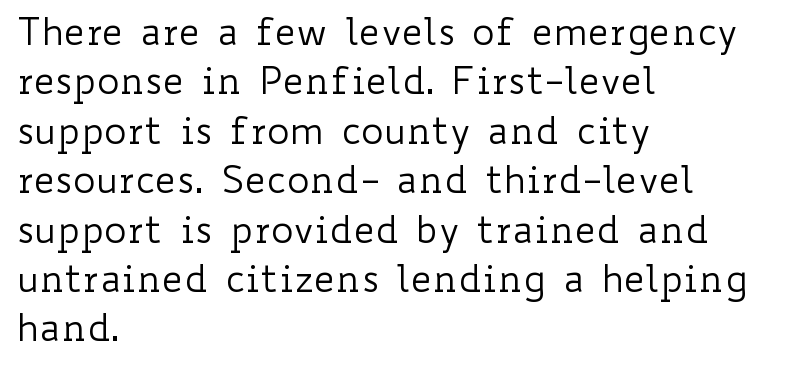
{"italic": "no", "bold": "no", "weight": "regular", "width": "wide", "stroke_contrast": "low", "x_height": "small", "monospaced": "no", "underline": "no", "align": "left", "line_spacing": "normal", "line_spacing_ratio": 1.3, "letter_spacing": "normal", "letter_spacing_em": 0.0, "glyph_px": 38}
